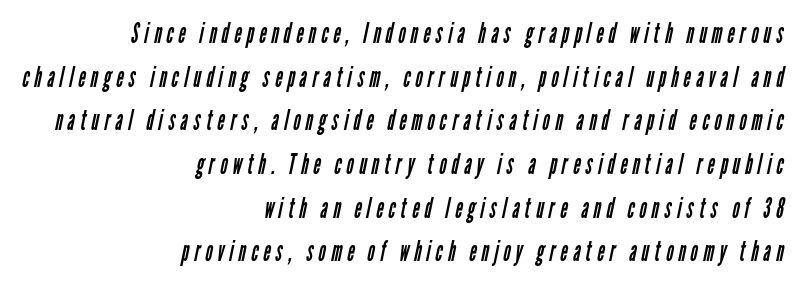
How would I describe the line gaps? Plain and ordinary. Weight class: somewhere from thin through regular. Grotesque or geometric, the face here clearly has no serifs. The face used here is proportionally spaced, like ordinary book or web type. Type without underlining. Teacher's note: observe the even right margin — that is flush-right alignment.
